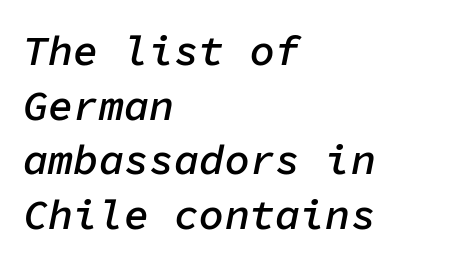
{"italic": "yes", "lean": "right", "slant_degrees": 11, "bold": "semi", "weight": "semibold", "width": "normal", "stroke_contrast": "low", "x_height": "medium", "monospaced": "yes", "underline": "no", "align": "left", "line_spacing": "normal", "line_spacing_ratio": 1.3, "letter_spacing": "normal", "letter_spacing_em": 0.0, "glyph_px": 42}
